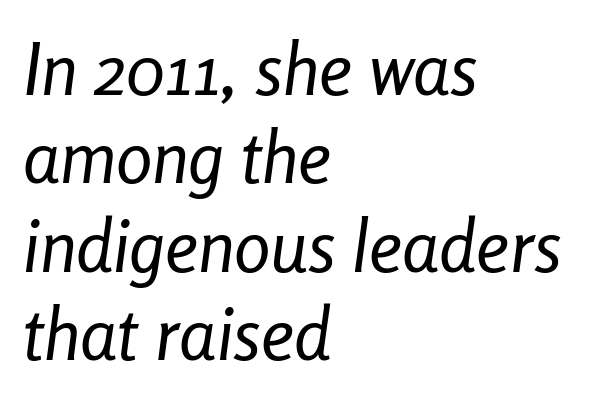
{"italic": "yes", "lean": "right", "slant_degrees": 8, "bold": "no", "weight": "regular", "width": "condensed", "stroke_contrast": "low", "x_height": "medium", "monospaced": "no", "underline": "no", "align": "left", "line_spacing_ratio": 1.21, "letter_spacing": "normal", "letter_spacing_em": 0.0, "glyph_px": 73}
